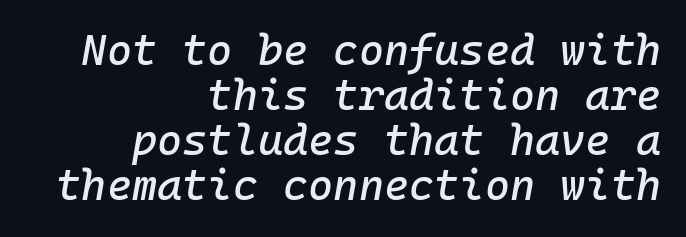
Q: Is the text italic (slanted)? A: Yes, it leans right by about 10 degrees.
Q: Is the text underlined? A: No.
Q: How is the paragraph aligned? A: Right-aligned.
Q: Is the spacing between letters normal or unusually wide? A: Normal.
Q: Is the spacing between lines tight, normal or loose? A: Tight.
Q: Width (condensed, normal, or wide)? A: Normal.
Q: Stroke contrast? A: Low.
Q: x-height? A: Medium.
Q: Monospaced? A: Yes.
